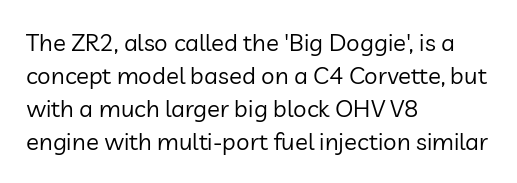
Q: Is the text bold? A: No.
Q: Is the text italic (slanted)? A: No, it is upright.
Q: Is the text underlined? A: No.
Q: How is the paragraph aligned? A: Left-aligned.
Q: Is the spacing between letters normal or unusually wide? A: Normal.
Q: Is the spacing between lines tight, normal or loose? A: Normal.
